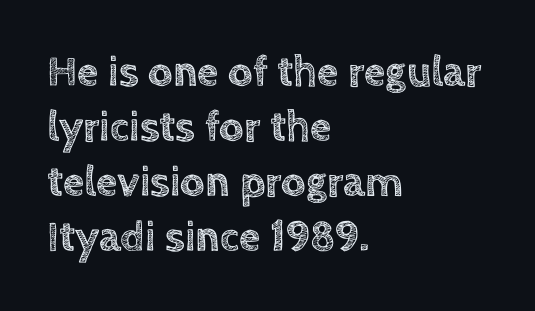
Q: Is the text italic (slanted)? A: No, it is upright.
Q: Is the text underlined? A: No.
Q: How is the paragraph aligned? A: Left-aligned.
Q: Is the spacing between letters normal or unusually wide? A: Normal.
Q: Is the spacing between lines tight, normal or loose? A: Normal.
Q: Width (condensed, normal, or wide)? A: Normal.
Q: x-height? A: Large.
Q: Monospaced? A: No.
